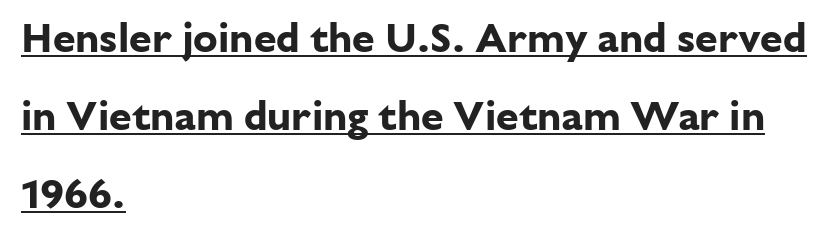
The image shows 41 px bold sans-serif type, upright; set left-aligned, loose line spacing (1.9x), normal letter spacing, underlined; low stroke contrast and a medium x-height.
